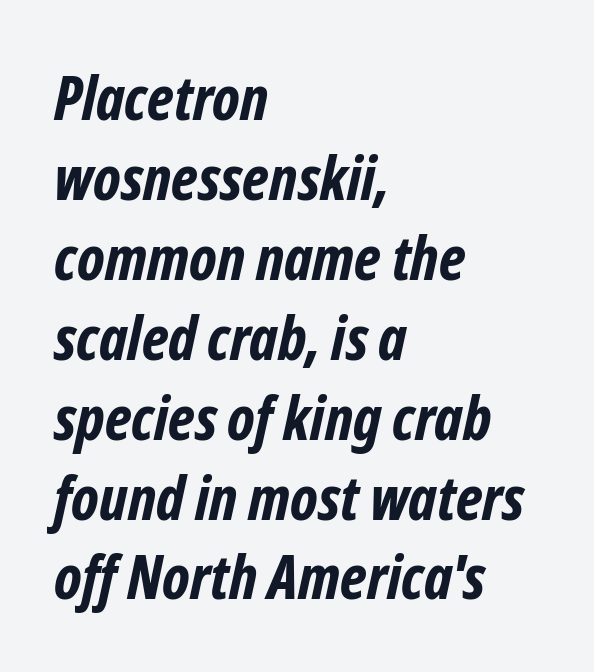
Descender tails drop into unmarked territory. One glance says typical: line gaps are just what's usual. Does the copy run flush right? No — it runs flush left. The horizontal fit of the characters is conventional and even. Is this a fixed-width face? No — the glyphs have proportional, varying widths. This is heavy type, rendered in bold.
